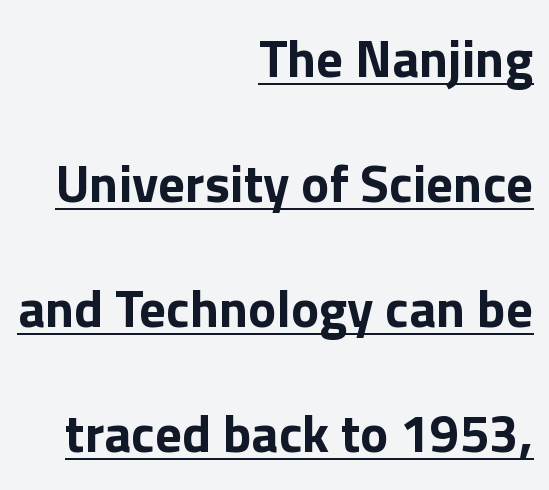
This is sans-serif lettering, the kind often seen on screens and signage. One-word summary of the alignment: right. It's the straight-up-and-down kind of type. Compared with undecorated copy, this sample adds a rule below the words. In terms of leading, this rendering errs on the spacious side.
